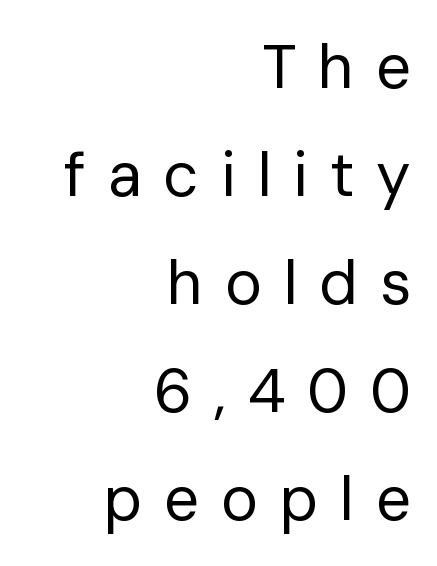
Q: Is the text bold? A: No.
Q: Is the text italic (slanted)? A: No, it is upright.
Q: Is the typeface a serif or a sans-serif typeface? A: Sans-serif.
Q: Is the text underlined? A: No.
Q: How is the paragraph aligned? A: Right-aligned.
Q: Is the spacing between letters normal or unusually wide? A: Unusually wide.
Q: Width (condensed, normal, or wide)? A: Normal.
Q: Stroke contrast? A: Low.
Q: x-height? A: Medium.
Q: Monospaced? A: No.
